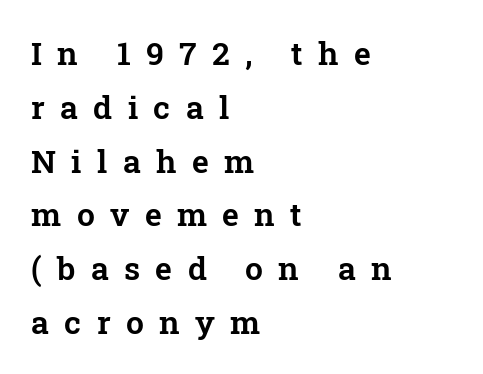
{"serif": "yes", "italic": "no", "width": "normal", "stroke_contrast": "low", "x_height": "medium", "monospaced": "no", "underline": "no", "align": "left", "line_spacing": "normal", "line_spacing_ratio": 1.68, "letter_spacing": "wide", "letter_spacing_em": 0.48, "glyph_px": 32}
